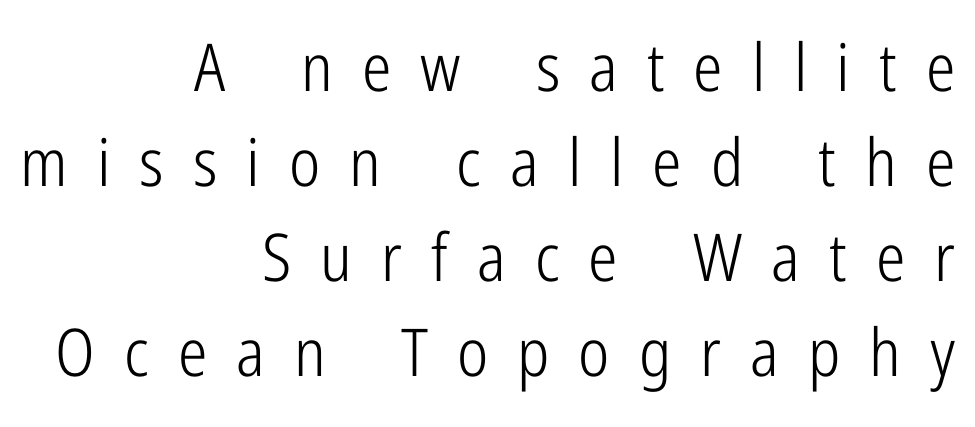
The image shows 66 px light, condensed sans-serif type, upright; set right-aligned, normal line spacing (1.44x), unusually wide letter spacing (+0.44 em), not underlined; low stroke contrast and a medium x-height.
